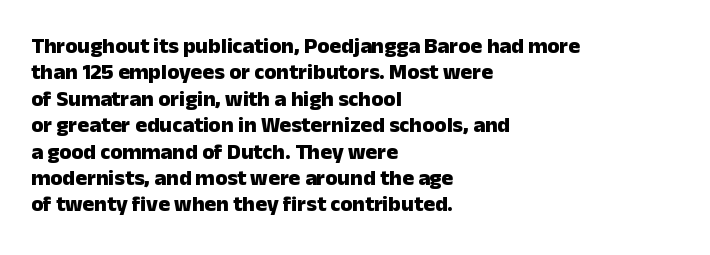
The image shows 22 px bold type, upright; set left-aligned, line spacing 1.2x, normal letter spacing, not underlined.
